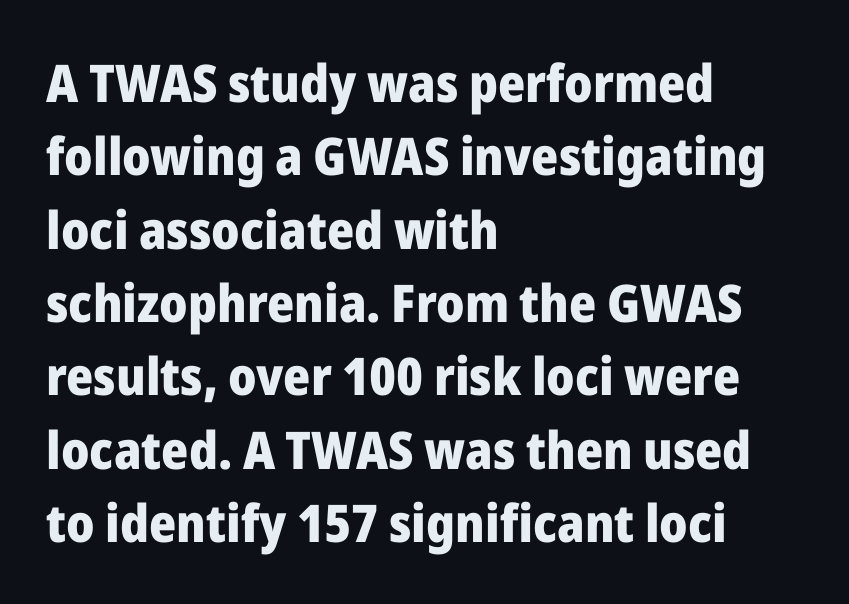
{"serif": "no", "italic": "no", "bold": "yes", "weight": "heavy", "width": "normal", "stroke_contrast": "low", "x_height": "medium", "monospaced": "no", "underline": "no", "align": "left", "line_spacing": "normal", "line_spacing_ratio": 1.41, "letter_spacing": "normal", "letter_spacing_em": 0.0, "glyph_px": 52}
